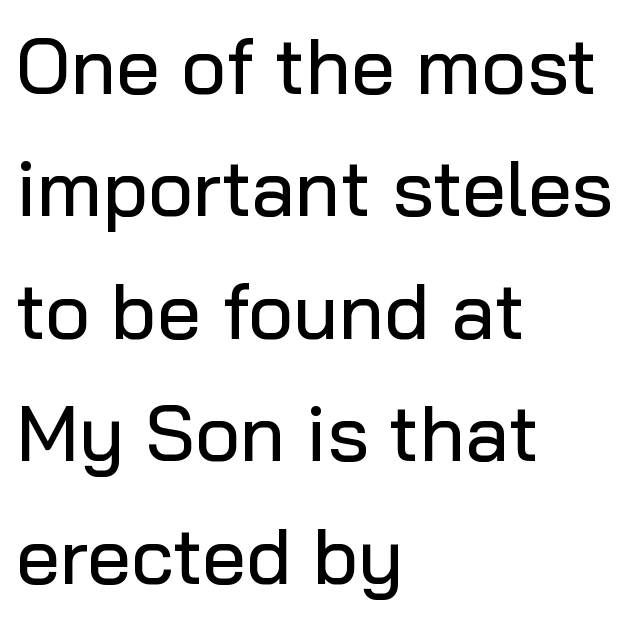
{"serif": "no", "italic": "no", "width": "normal", "stroke_contrast": "low", "x_height": "medium", "monospaced": "no", "underline": "no", "align": "left", "line_spacing": "normal", "line_spacing_ratio": 1.57, "letter_spacing": "normal", "letter_spacing_em": 0.0, "glyph_px": 78}
